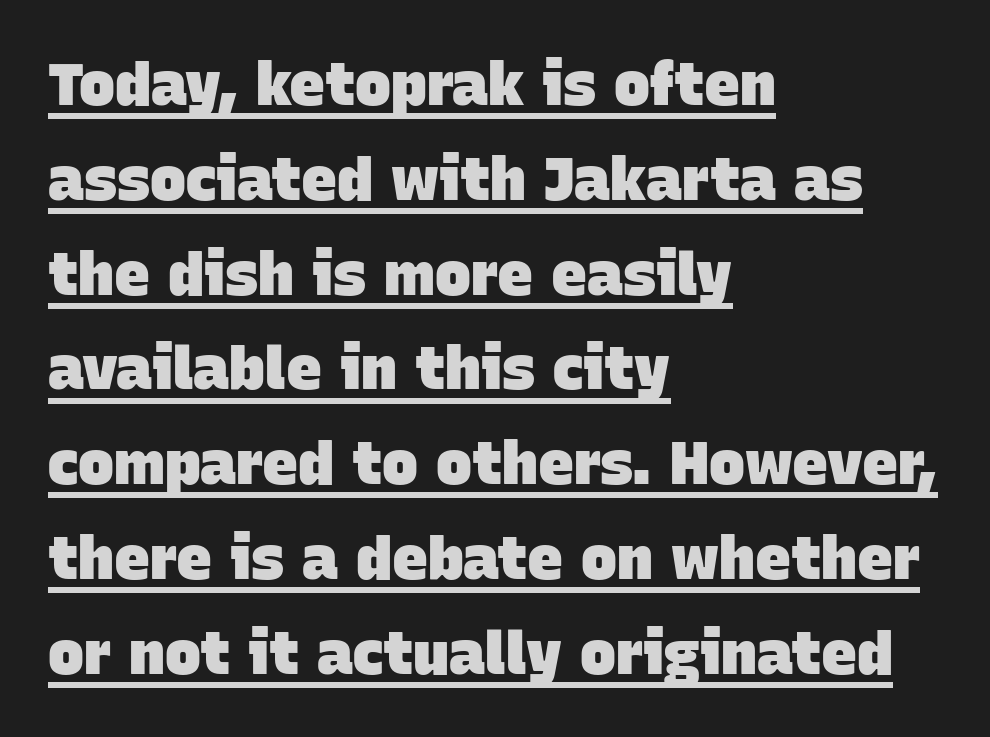
The image shows 60 px heavy sans-serif type; set left-aligned, normal line spacing (1.58x), normal letter spacing, underlined; low stroke contrast and a large x-height.
